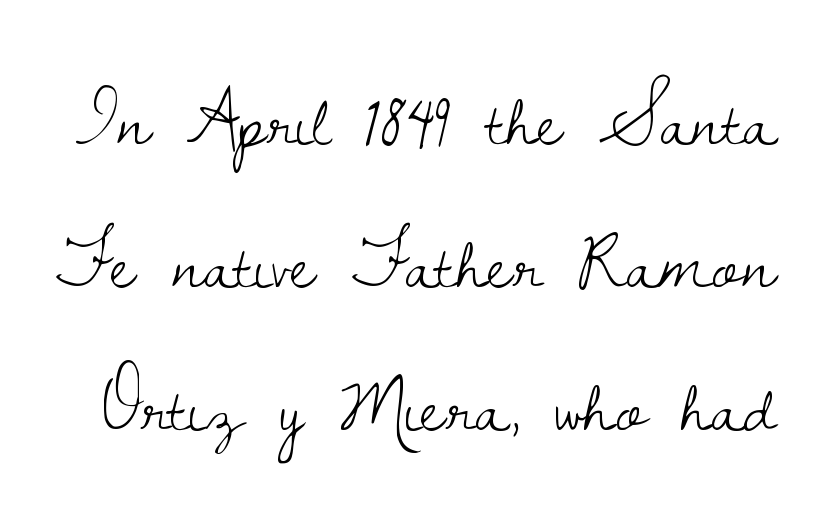
The image shows 79 px light serif type; set line spacing 1.81x, normal letter spacing, not underlined; low stroke contrast and a small x-height.
